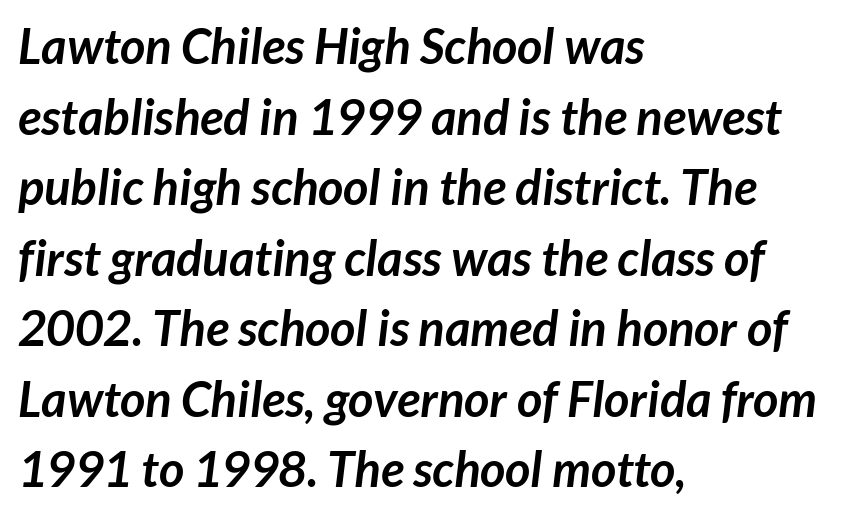
Q: Is the text bold? A: Yes.
Q: Is the typeface a serif or a sans-serif typeface? A: Sans-serif.
Q: Is the text underlined? A: No.
Q: How is the paragraph aligned? A: Left-aligned.
Q: Is the spacing between letters normal or unusually wide? A: Normal.
Q: Is the spacing between lines tight, normal or loose? A: Normal.
Q: Width (condensed, normal, or wide)? A: Normal.
Q: Stroke contrast? A: Low.
Q: x-height? A: Medium.
Q: Monospaced? A: No.
